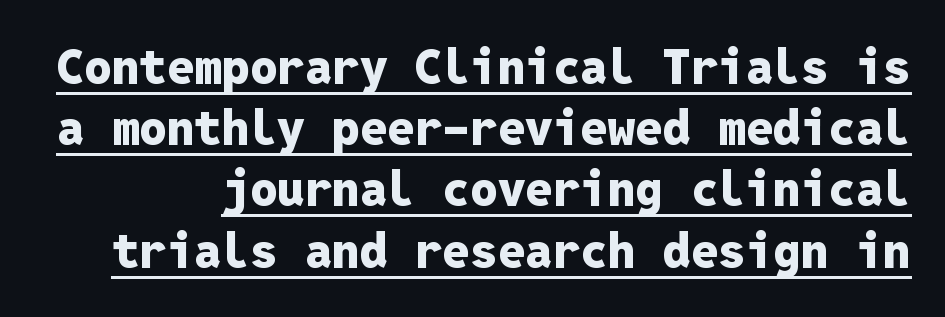
{"serif": "no", "italic": "no", "bold": "yes", "weight": "heavy", "width": "normal", "stroke_contrast": "low", "x_height": "medium", "monospaced": "yes", "underline": "yes", "line_spacing": "normal", "line_spacing_ratio": 1.25, "letter_spacing": "normal", "letter_spacing_em": 0.0, "glyph_px": 49}
